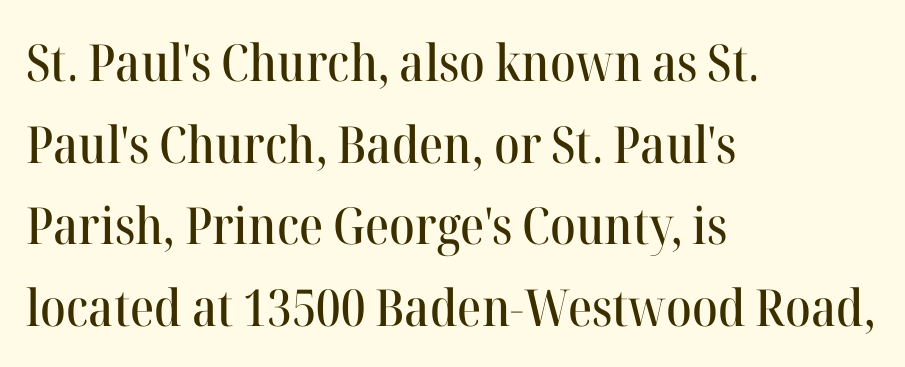
Proportional: the letters do not fall into vertical columns. Here the glyphs are tracked normally, forming tight word shapes. The type sits square on the baseline with zero lean. This sample is left-justified, so line endings fall wherever the words run out. Leading matches the norm, producing a regular column. Underline: absent.
